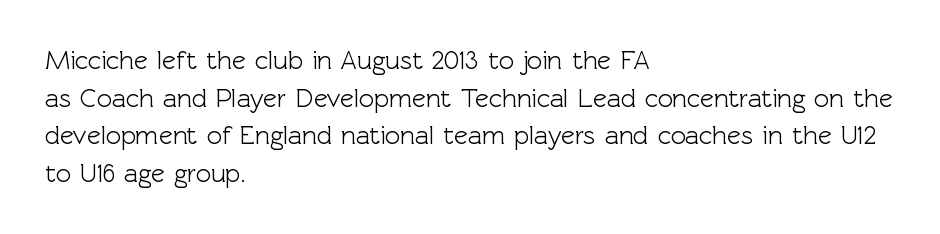
The image shows 26 px text type, upright; set left-aligned, normal line spacing (1.45x), normal letter spacing, not underlined.
